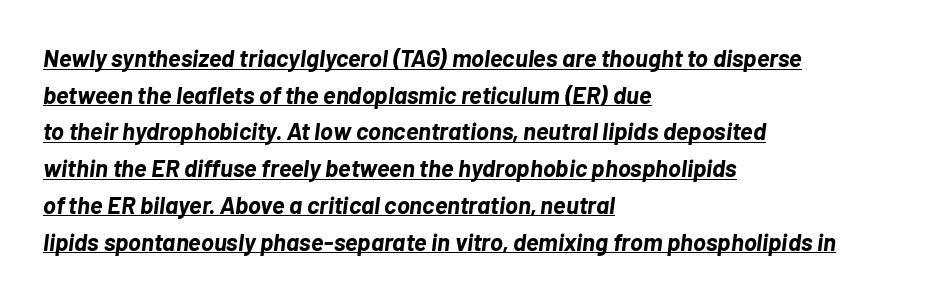
Q: Is the text bold? A: Yes.
Q: Is the text italic (slanted)? A: Yes, it leans right by about 7 degrees.
Q: Is the text underlined? A: Yes.
Q: How is the paragraph aligned? A: Left-aligned.
Q: Is the spacing between letters normal or unusually wide? A: Normal.
Q: Is the spacing between lines tight, normal or loose? A: Normal.
